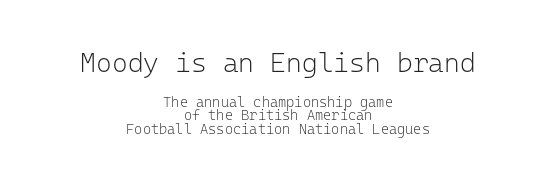
Each word holds together tightly as a unit, with standard inter-letter gaps. Only glyphs here, with clear space below each row. A student would call this center alignment; a typographer would say set centered. You get the large type first, then a drop to smaller type. The specimen reads as upright at a glance. Compared with typical paragraphs, the rows here are closer together.
